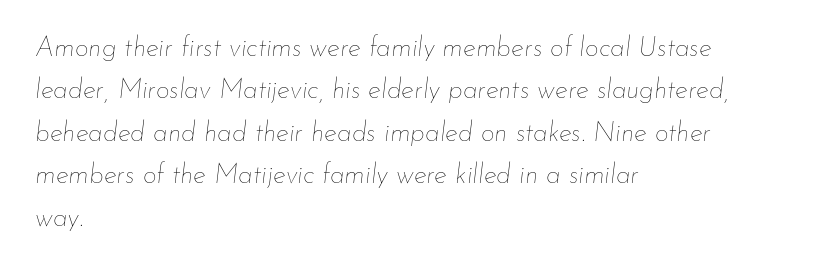
Posture: slanted. Horizontal alignment here is leftward, the default for most running prose. The baseline area is clear. Regarding leading, the lines here are spaced in the standard way. No heavy texture on the line: the type isn't bold. These lines keep a tight, regular rhythm from letter to letter.
